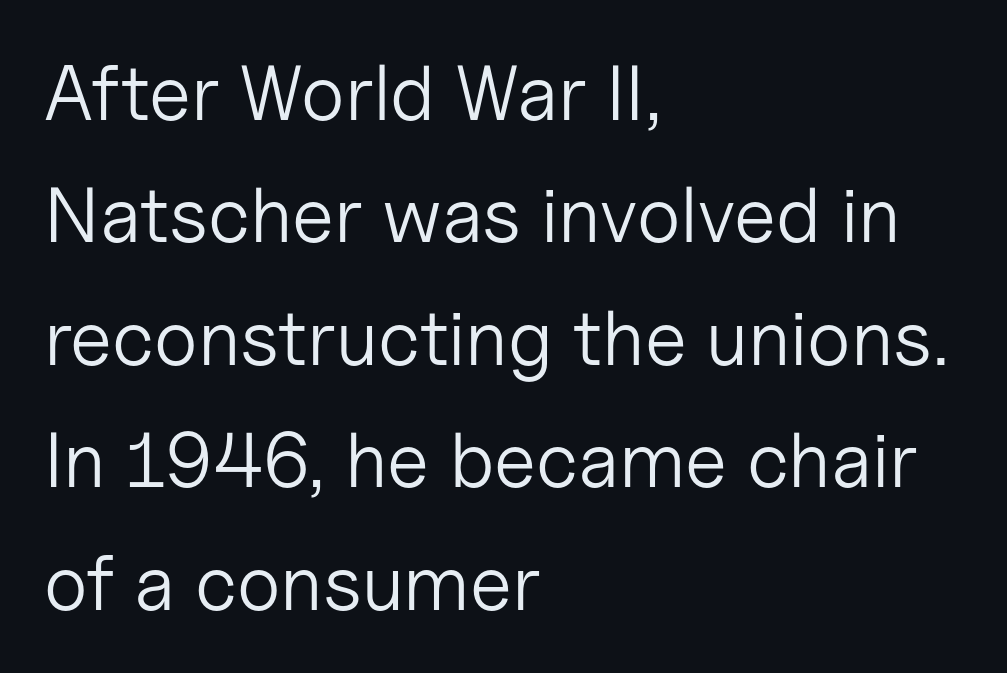
No letter is thick-stroked: the sample isn't bold. Spacing verdict: proportional, widths tailored to each character. The ragged edge is on the right, which tells us the setting is flush left. The rendering keeps characters at their native spacing. Serif or sans? Sans — the stroke terminals are bare. Notice how the stems are strictly vertical — no italics here.
